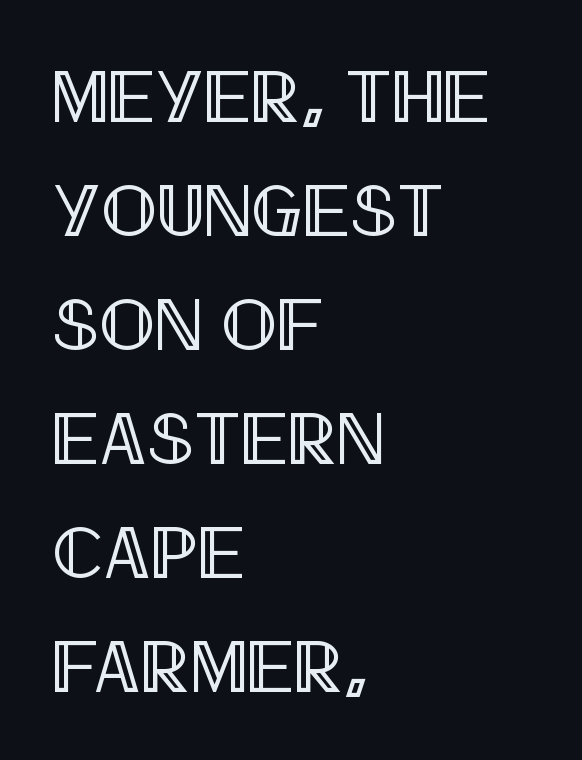
{"italic": "no", "width": "condensed", "x_height": "large", "monospaced": "no", "underline": "no", "align": "left", "line_spacing": "normal", "line_spacing_ratio": 1.54, "letter_spacing": "normal", "letter_spacing_em": 0.0, "glyph_px": 74}
